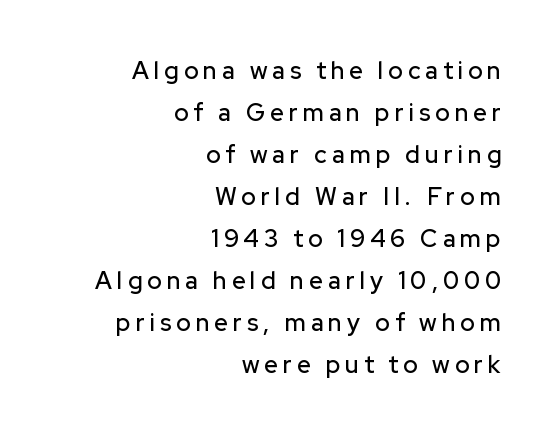
Q: Is the text italic (slanted)? A: No, it is upright.
Q: Is the text underlined? A: No.
Q: How is the paragraph aligned? A: Right-aligned.
Q: Is the spacing between letters normal or unusually wide? A: Unusually wide.
